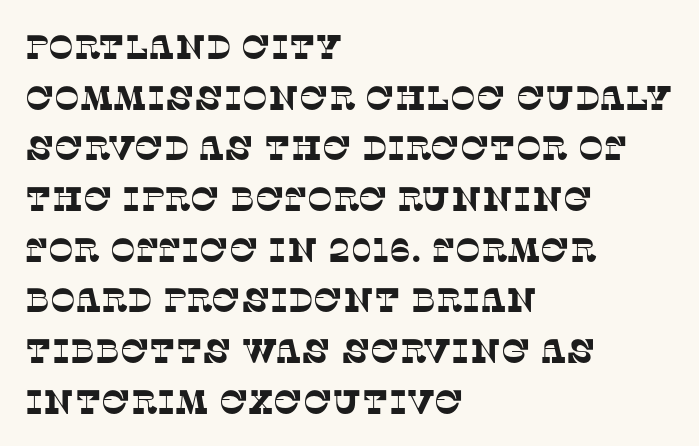
Q: Is the typeface a serif or a sans-serif typeface? A: Serif.
Q: Is the text underlined? A: No.
Q: How is the paragraph aligned? A: Left-aligned.
Q: Is the spacing between letters normal or unusually wide? A: Normal.
Q: Is the spacing between lines tight, normal or loose? A: Normal.
Q: Width (condensed, normal, or wide)? A: Normal.
Q: Stroke contrast? A: Low.
Q: x-height? A: Large.
Q: Monospaced? A: No.
